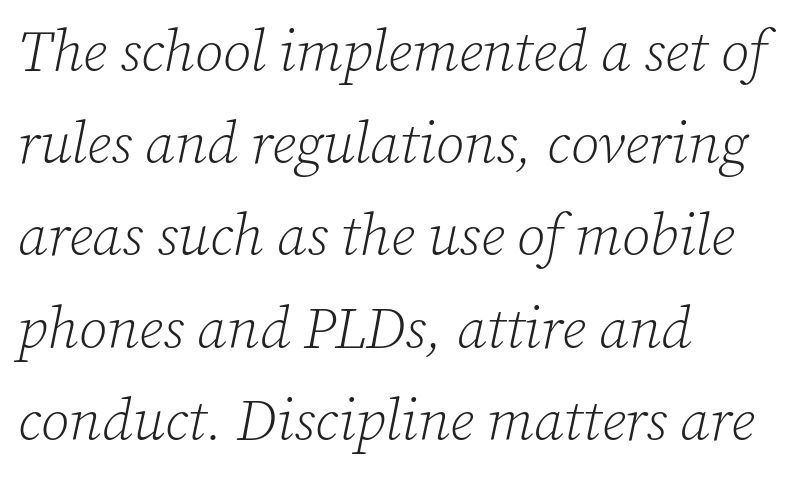
Stems and bowls with no extra thickness — not bold. Is the letter spacing exaggerated? No — it looks like the ordinary default. The zone under the glyphs is completely vacant. Posture: slanted. Vertical spacing — default.
